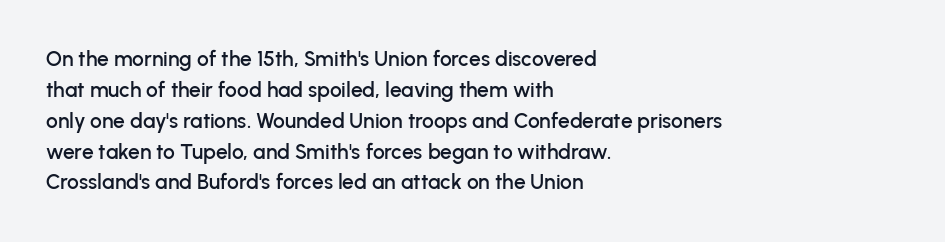
The image shows 21 px text type, upright; set left-aligned, normal line spacing (1.47x), normal letter spacing, not underlined.
